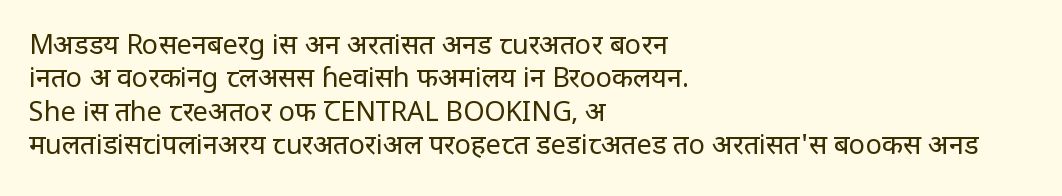
{"italic": "no", "bold": "no", "underline": "no", "align": "left", "line_spacing_ratio": 1.24, "letter_spacing": "normal", "letter_spacing_em": 0.0, "glyph_px": 27}
